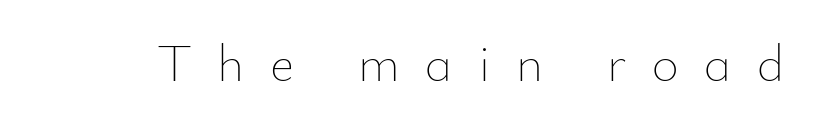
Q: Is the text bold? A: No.
Q: Is the text italic (slanted)? A: No, it is upright.
Q: Is the text underlined? A: No.
Q: Is the spacing between letters normal or unusually wide? A: Unusually wide.
Q: Width (condensed, normal, or wide)? A: Normal.
Q: Stroke contrast? A: Low.
Q: x-height? A: Small.
Q: Monospaced? A: No.
